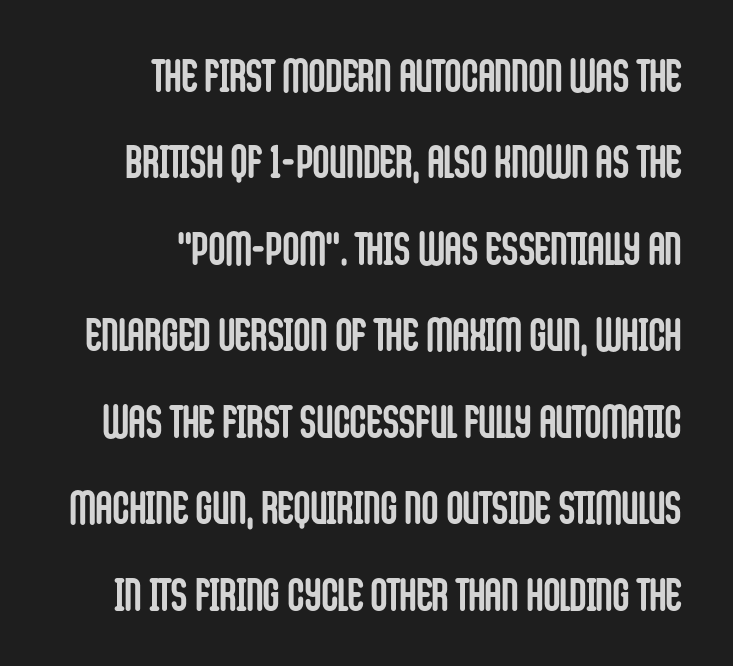
Horizontal alignment here is rightward, an uncommon choice for prose. Is this a sans? Yes — the strokes have no serifs. Do the letters lean? They stand straight. These lines keep a tight, regular rhythm from letter to letter. A full-strength bold gives these letters their thick strokes. Nobody drew a line under any word here.
